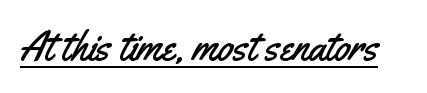
Q: Is the text italic (slanted)? A: Yes.
Q: Is the typeface a serif or a sans-serif typeface? A: Sans-serif.
Q: Is the text underlined? A: Yes.
Q: Is the spacing between letters normal or unusually wide? A: Normal.
Q: Width (condensed, normal, or wide)? A: Condensed.
Q: Stroke contrast? A: Medium.
Q: x-height? A: Small.
Q: Monospaced? A: No.
